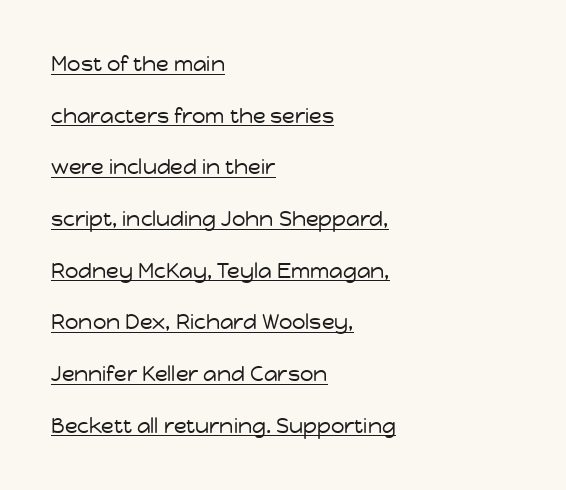
This sample uses an upright cut, with every glyph sitting square on the baseline. The horizontal fit of the characters is conventional and even. Rows of type keep a wide berth in the vertical direction. Underline: present.
